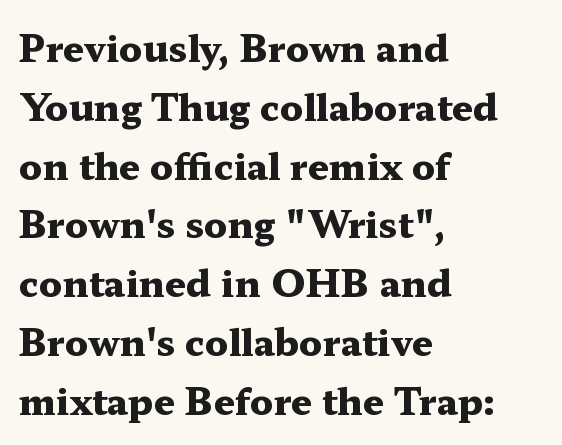
{"serif": "yes", "italic": "no", "bold": "yes", "weight": "heavy", "width": "wide", "stroke_contrast": "medium", "x_height": "medium", "monospaced": "no", "underline": "no", "align": "left", "line_spacing": "normal", "line_spacing_ratio": 1.59, "letter_spacing": "normal", "letter_spacing_em": 0.0, "glyph_px": 37}
